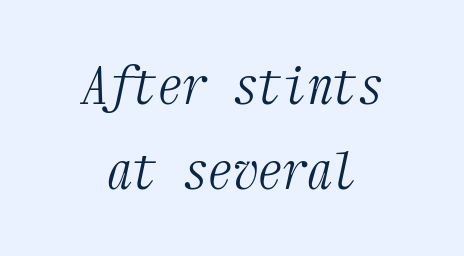
The image shows 50 px light, condensed serif type, italic (leaning right), monospaced; set centered, line spacing 1.71x, normal letter spacing, not underlined; medium stroke contrast and a medium x-height.
